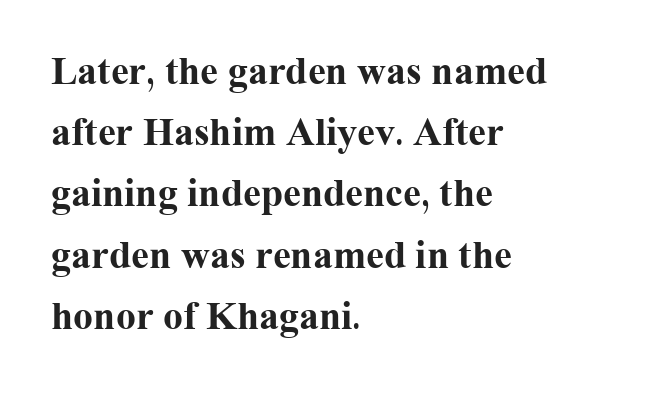
The image shows 40 px bold serif type, upright; set left-aligned, normal line spacing (1.53x), normal letter spacing, not underlined; medium stroke contrast and a medium x-height.
